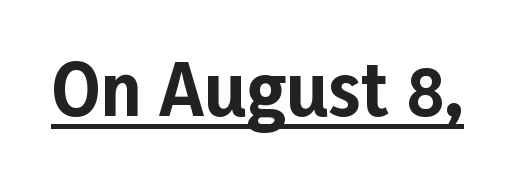
The image shows 70 px bold sans-serif type, upright; set normal letter spacing, underlined; low stroke contrast and a medium x-height.
